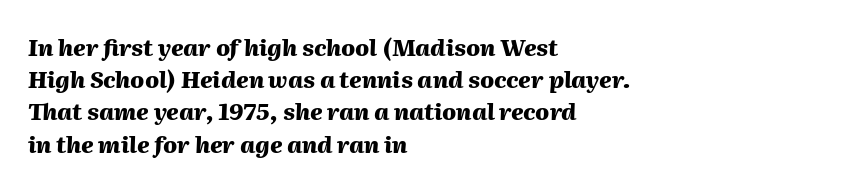
How are the letters spaced? Ordinarily, with no added tracking. When letters slant like this, we call the style italic. The block of text has a typical density, with ordinary space between rows. Check the space under the baseline: it is left empty. Every row of glyphs begins at an identical x-position on the left. Plenty of ink on the page — the face is bold.
